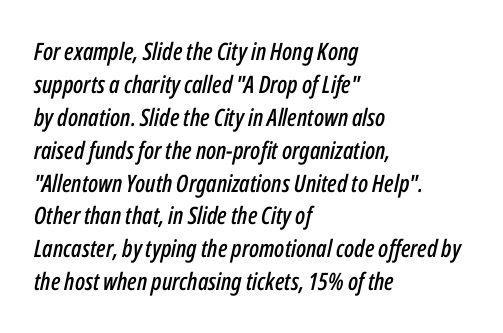
{"italic": "yes", "lean": "right", "slant_degrees": 12, "underline": "no", "align": "left", "line_spacing": "normal", "line_spacing_ratio": 1.37, "letter_spacing": "normal", "letter_spacing_em": 0.0, "glyph_px": 24}
